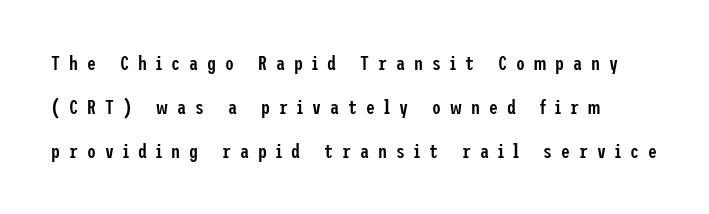
Rendered with straight, roman letterforms. The passage shown has open, widely tracked lettering throughout. Clear beneath every line of the passage. Its strokes are somewhat broadened, the hallmark of semibold type. The space between consecutive lines is lavish.
